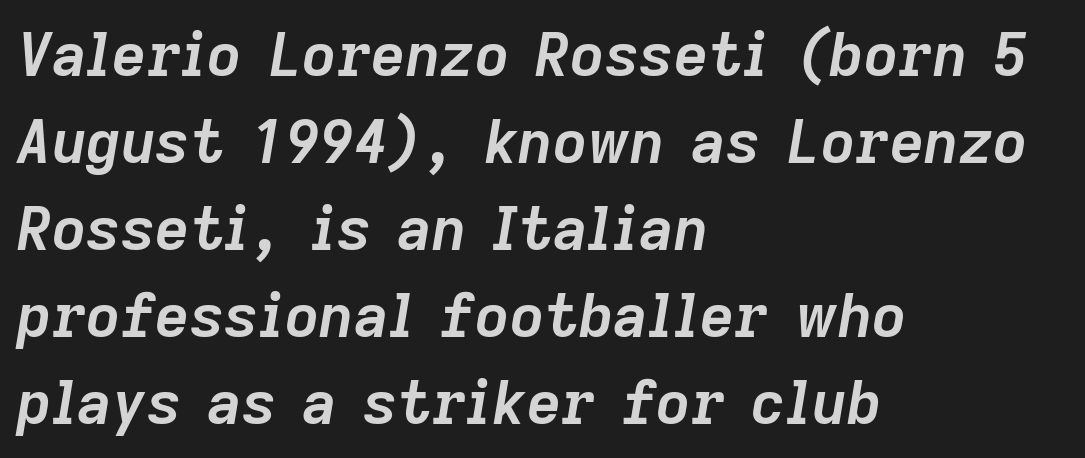
Q: Is the text bold? A: Yes.
Q: Is the text italic (slanted)? A: Yes, it leans right by about 9 degrees.
Q: Is the text underlined? A: No.
Q: How is the paragraph aligned? A: Left-aligned.
Q: Is the spacing between letters normal or unusually wide? A: Normal.
Q: Is the spacing between lines tight, normal or loose? A: Normal.
Q: Width (condensed, normal, or wide)? A: Normal.
Q: Stroke contrast? A: Low.
Q: x-height? A: Medium.
Q: Monospaced? A: No.
